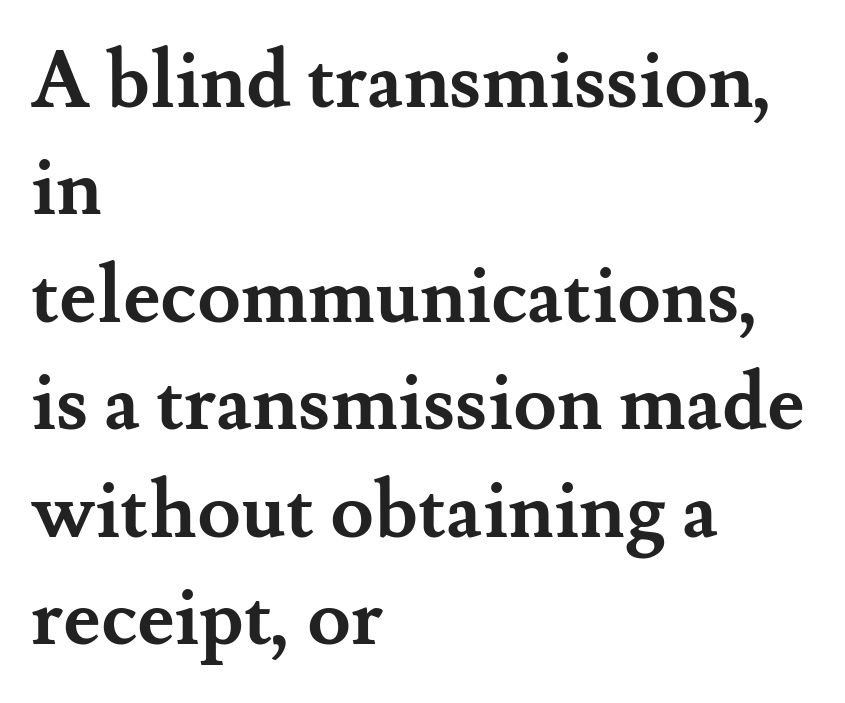
{"serif": "yes", "italic": "no", "bold": "yes", "weight": "semibold", "width": "normal", "stroke_contrast": "medium", "x_height": "small", "monospaced": "no", "underline": "no", "align": "left", "line_spacing": "normal", "line_spacing_ratio": 1.36, "letter_spacing": "normal", "letter_spacing_em": 0.0, "glyph_px": 79}
